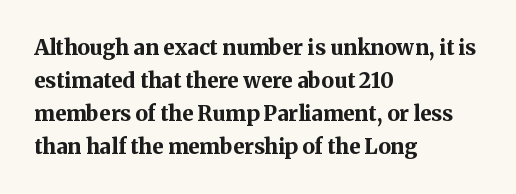
{"italic": "no", "bold": "yes", "underline": "no", "align": "left", "line_spacing": "normal", "line_spacing_ratio": 1.57, "letter_spacing": "normal", "letter_spacing_em": 0.0, "glyph_px": 21}
